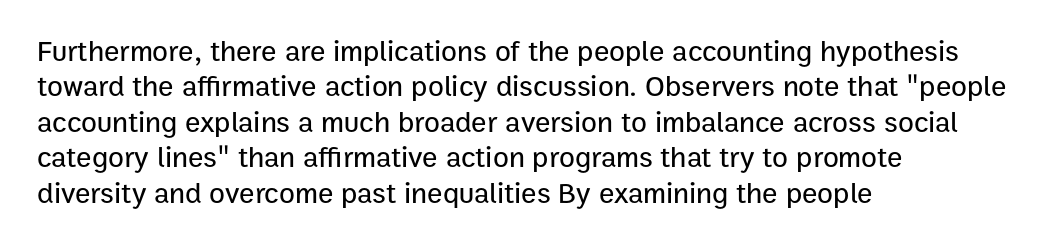
Q: Is the text italic (slanted)? A: No, it is upright.
Q: Is the typeface a serif or a sans-serif typeface? A: Sans-serif.
Q: Is the text underlined? A: No.
Q: How is the paragraph aligned? A: Left-aligned.
Q: Is the spacing between letters normal or unusually wide? A: Normal.
Q: Width (condensed, normal, or wide)? A: Normal.
Q: Stroke contrast? A: Low.
Q: x-height? A: Medium.
Q: Monospaced? A: No.
